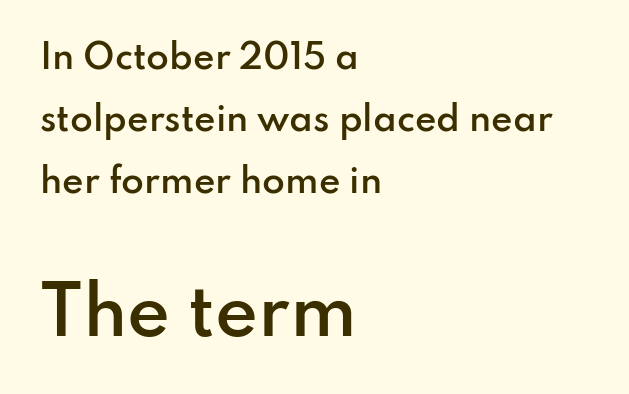
Q: Is the text bold? A: Semi-bold.
Q: Is the text italic (slanted)? A: No, it is upright.
Q: Is the typeface a serif or a sans-serif typeface? A: Sans-serif.
Q: Is the text underlined? A: No.
Q: How is the paragraph aligned? A: Left-aligned.
Q: Is the spacing between letters normal or unusually wide? A: Normal.
Q: Which block of text is set in a larger size, the first (top) or the second (bottom)? A: The second (bottom) one.
Q: Width (condensed, normal, or wide)? A: Normal.
Q: Stroke contrast? A: Low.
Q: x-height? A: Small.
Q: Monospaced? A: No.
